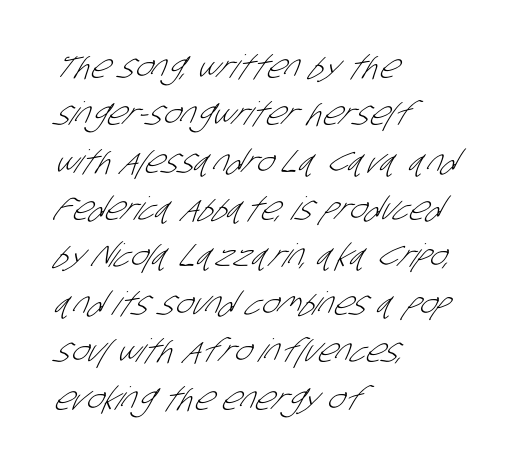
{"serif": "no", "bold": "no", "weight": "light", "width": "condensed", "stroke_contrast": "low", "x_height": "large", "monospaced": "no", "underline": "no", "align": "left", "line_spacing": "normal", "line_spacing_ratio": 1.48, "letter_spacing": "normal", "letter_spacing_em": 0.0, "glyph_px": 32}
